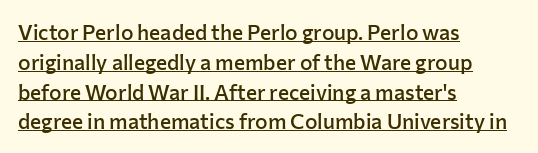
Q: Is the text bold? A: Semi-bold.
Q: Is the text italic (slanted)? A: No, it is upright.
Q: Is the text underlined? A: Yes.
Q: How is the paragraph aligned? A: Left-aligned.
Q: Is the spacing between letters normal or unusually wide? A: Normal.
Q: Is the spacing between lines tight, normal or loose? A: Normal.
